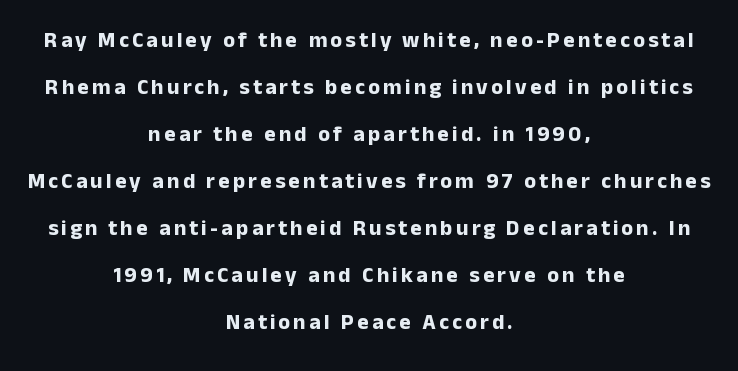
Pretty heavy lettering here — definitely bold. Quick note: not italic, upright. The compositor balanced each line on the midline. Rule under the text: the space is simply empty. Regarding leading, the lines here are spaced well apart.
